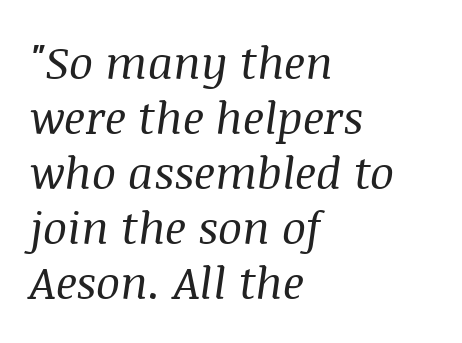
Each stroke keeps to a modest, everyday thickness or less. This is serif lettering, the kind often seen in printed books. Notice how the passage keeps a crisp vertical edge on the left only. Do the characters align in a grid? No, the font is proportional.
